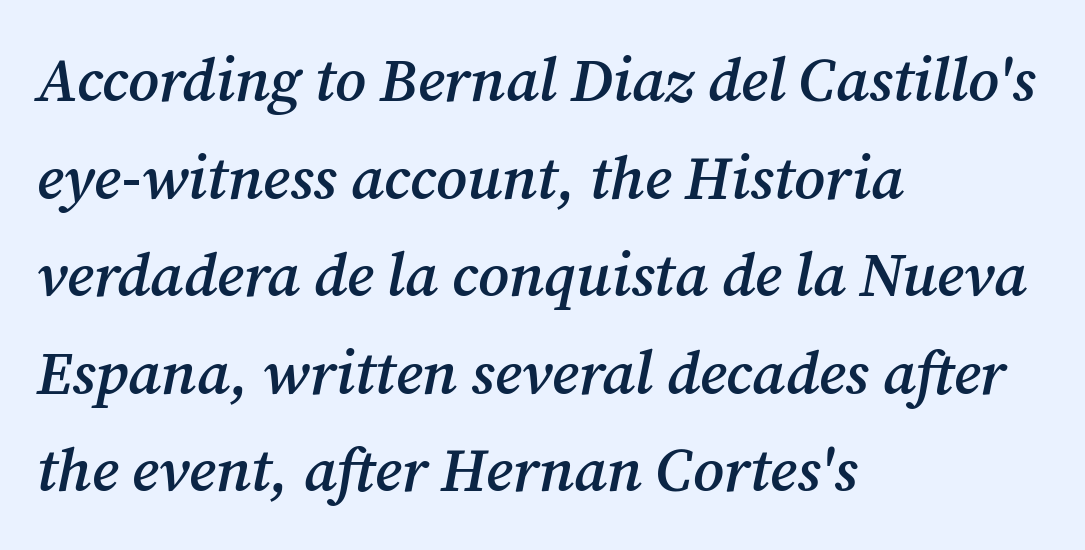
Q: Is the text bold? A: Semi-bold.
Q: Is the text italic (slanted)? A: Yes, it leans right by about 12 degrees.
Q: Is the typeface a serif or a sans-serif typeface? A: Serif.
Q: Is the text underlined? A: No.
Q: How is the paragraph aligned? A: Left-aligned.
Q: Is the spacing between letters normal or unusually wide? A: Normal.
Q: Is the spacing between lines tight, normal or loose? A: Normal.
Q: Width (condensed, normal, or wide)? A: Normal.
Q: Stroke contrast? A: Medium.
Q: x-height? A: Medium.
Q: Monospaced? A: No.
